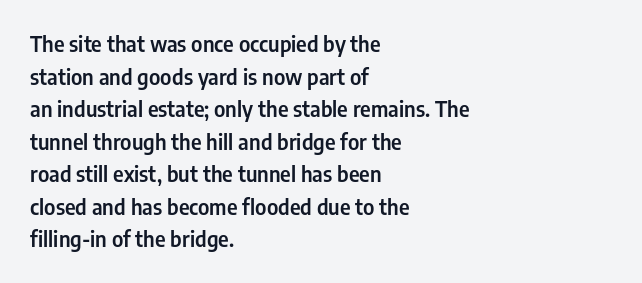
Q: Is the text italic (slanted)? A: No, it is upright.
Q: Is the text underlined? A: No.
Q: How is the paragraph aligned? A: Left-aligned.
Q: Is the spacing between letters normal or unusually wide? A: Normal.
Q: Is the spacing between lines tight, normal or loose? A: Normal.
